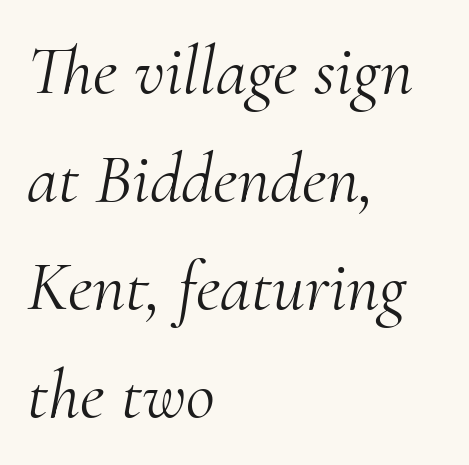
Compared with typical body copy, the letter spacing here is the same. Old-style or modern, the face here clearly has serifs. Characters are canted at an angle relative to the baseline's perpendicular. Type without underlining. The passage shown is typed in a proportional face where columns would drift.
